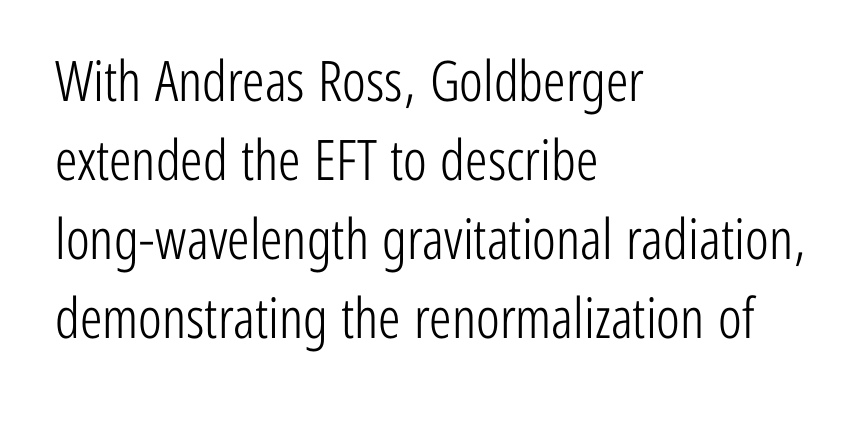
Posture: vertical. No extra tracking has been applied to these lines. Is the block centered? No — it sits flush against the left margin. No feet cap the strokes, marking this as sans-serif type. Evenly set lines give the paragraph a standard silhouette.
